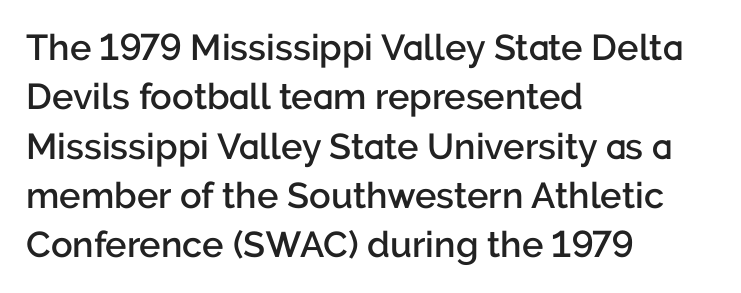
The image shows 36 px semibold sans-serif type, upright; set left-aligned, normal line spacing (1.37x), normal letter spacing, not underlined; low stroke contrast and a medium x-height.
